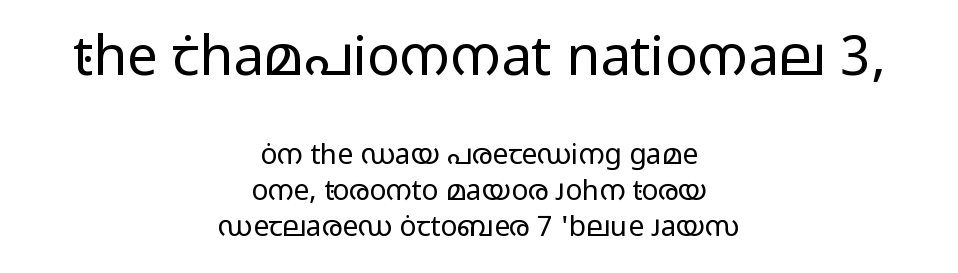
Q: Is the text bold? A: No.
Q: Is the text italic (slanted)? A: No, it is upright.
Q: Is the typeface a serif or a sans-serif typeface? A: Sans-serif.
Q: Is the text underlined? A: No.
Q: How is the paragraph aligned? A: Centered.
Q: Is the spacing between letters normal or unusually wide? A: Normal.
Q: Is the spacing between lines tight, normal or loose? A: Normal.
Q: Which block of text is set in a larger size, the first (top) or the second (bottom)? A: The first (top) one.
Q: Width (condensed, normal, or wide)? A: Wide.
Q: Stroke contrast? A: Low.
Q: x-height? A: Medium.
Q: Monospaced? A: No.
